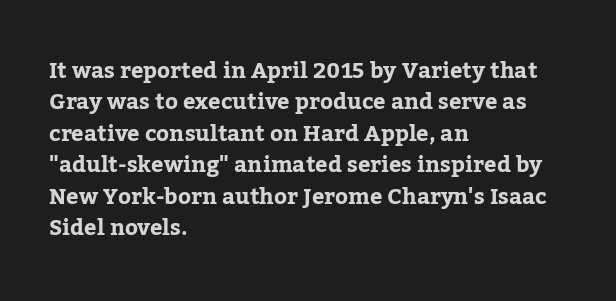
The image shows 22 px bold type, upright; set left-aligned, normal line spacing (1.43x), normal letter spacing, not underlined.
